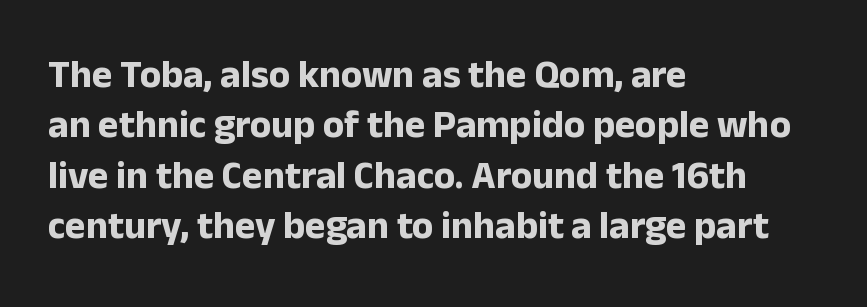
The image shows 39 px bold sans-serif type, upright; set left-aligned, normal line spacing (1.29x), normal letter spacing, not underlined; low stroke contrast and a medium x-height.
